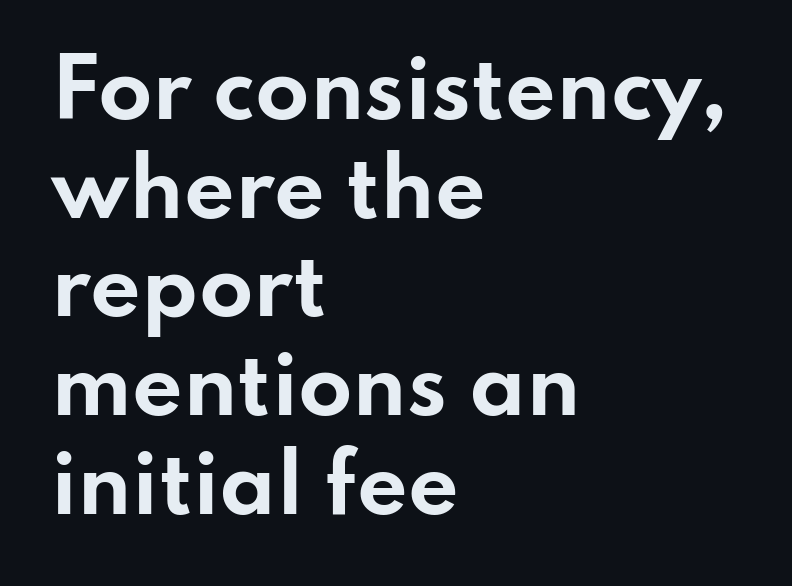
The image shows 79 px bold, wide sans-serif type, upright; set left-aligned, normal line spacing (1.25x), normal letter spacing, not underlined; low stroke contrast and a small x-height.
